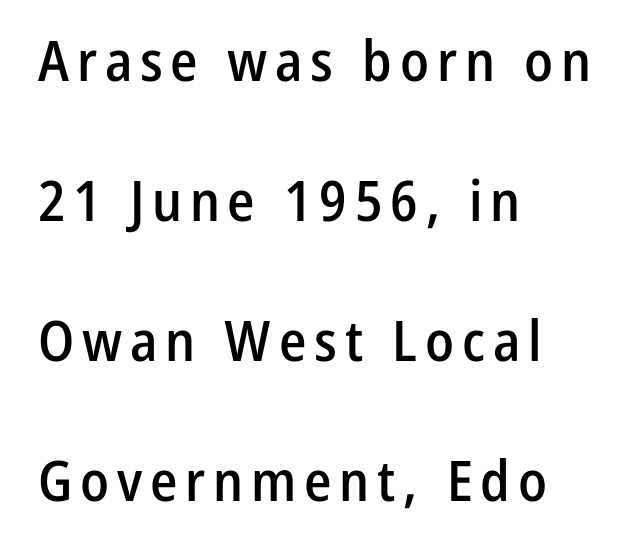
The image shows 56 px semibold, condensed sans-serif type, upright; set left-aligned, loose line spacing (2.5x), not underlined; low stroke contrast and a medium x-height.
